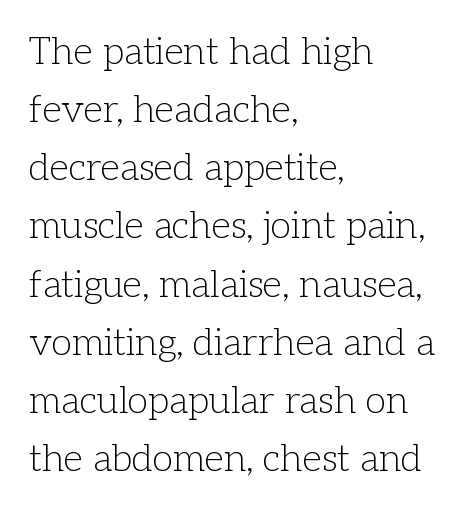
Teacher's note: observe the even left margin — that is flush-left alignment. The strokes carry an ordinary text weight at most. Tracking here is standard; glyphs follow each other at the usual distance. Nobody drew a line under any word here. Vertical strokes here are truly vertical.
